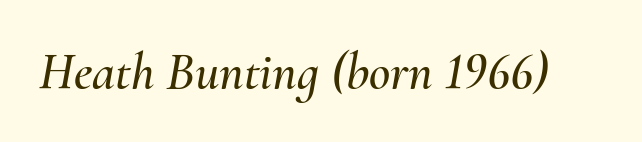
Posture: slanted. Tracking value appears to be zero — textbook default spacing. Here the designer chose a conventional face with non-uniform glyph widths. The string is rendered with underlining switched off.
